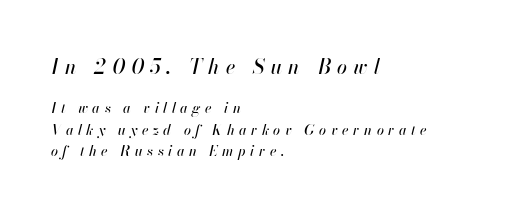
Letters rest on an invisible, unmarked baseline. This rendering uses left alignment, leaving the right contour irregular. Summary of vertical rhythm: regular, with standard interline spacing. These lines have a slow, spaced-out rhythm from letter to letter. A student would notice the top passage is typeset larger than what follows.
